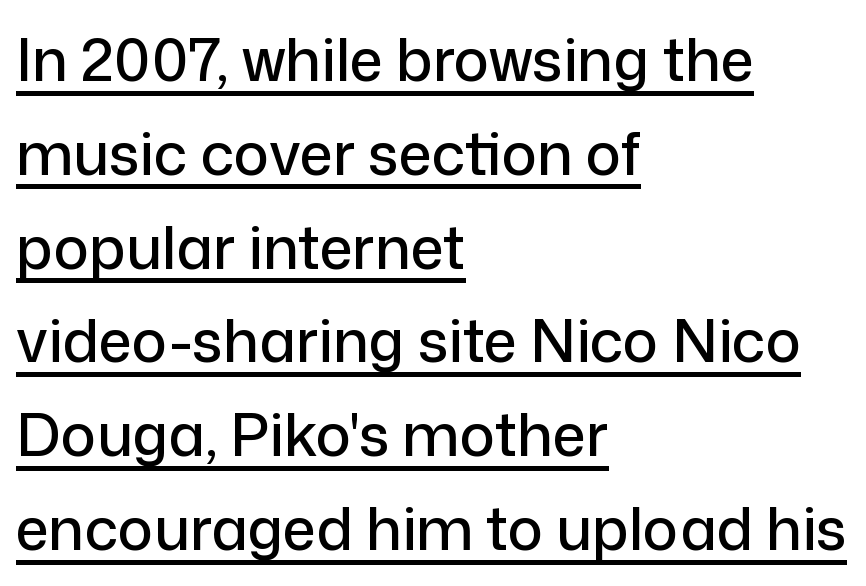
{"serif": "no", "italic": "no", "width": "normal", "stroke_contrast": "low", "x_height": "medium", "monospaced": "no", "underline": "yes", "align": "left", "line_spacing": "normal", "line_spacing_ratio": 1.59, "letter_spacing": "normal", "letter_spacing_em": 0.0, "glyph_px": 59}
